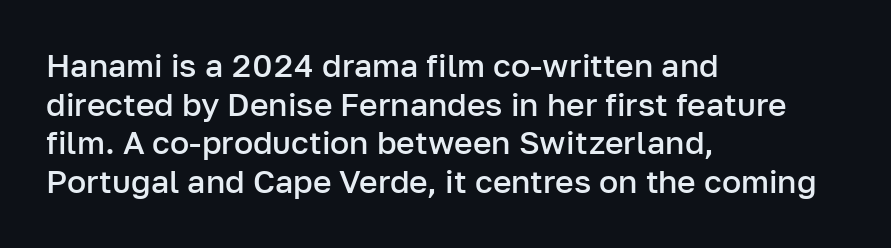
Are there feet on the stems? There aren't — it's a sans. A typesetter would call this proportional, since set widths differ per character. When letters stand straight like this, we call the style roman or upright. Here the glyphs are tracked normally, forming tight word shapes. Slightly chunky letters — semibold, I'd say, not full bold. Compared with a centered layout, this one pins lines to the left instead.
